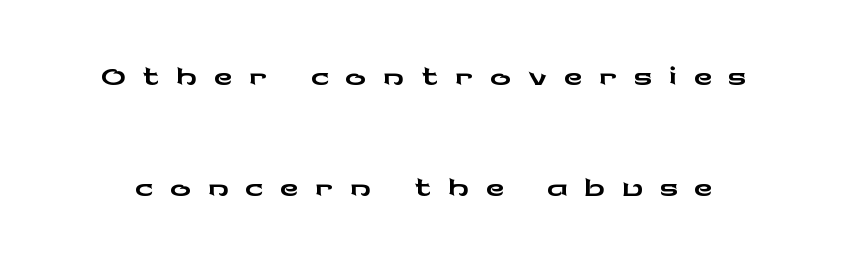
Q: Is the text italic (slanted)? A: No, it is upright.
Q: Is the typeface a serif or a sans-serif typeface? A: Sans-serif.
Q: Is the text underlined? A: No.
Q: Is the spacing between letters normal or unusually wide? A: Unusually wide.
Q: Is the spacing between lines tight, normal or loose? A: Loose.
Q: Width (condensed, normal, or wide)? A: Wide.
Q: Stroke contrast? A: Low.
Q: x-height? A: Medium.
Q: Monospaced? A: No.
